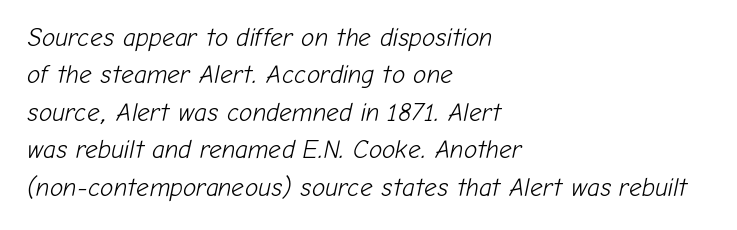
Posture: slanted. Underline: absent. This block has exactly the height ordinary leading produces. How are the letters spaced? Ordinarily, with no added tracking. The ragged edge is on the right, which tells us the setting is flush left. Counters stay open thanks to moderate or lighter strokes.
